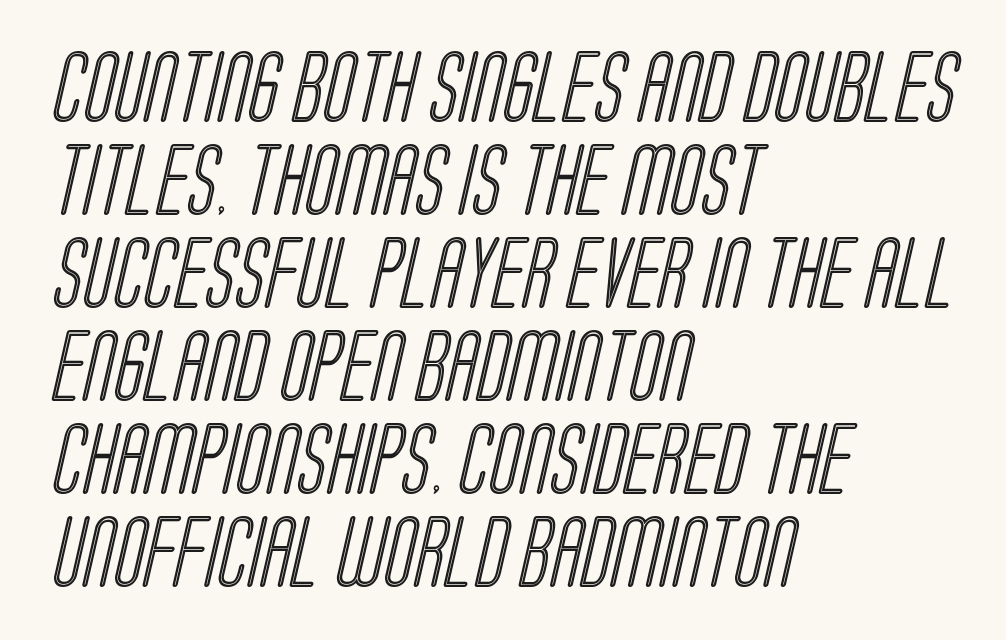
The image shows 71 px condensed type; set left-aligned, normal line spacing (1.31x), normal letter spacing, not underlined; a large x-height.
